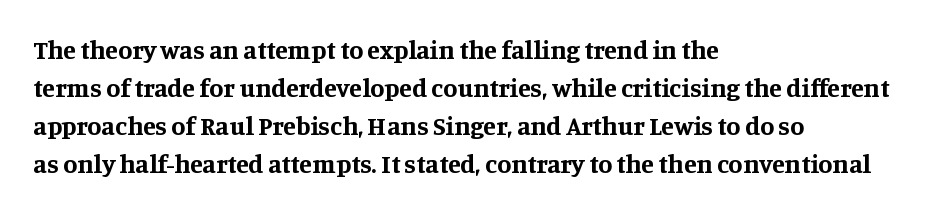
Q: Is the text bold? A: Yes.
Q: Is the text italic (slanted)? A: No, it is upright.
Q: Is the text underlined? A: No.
Q: How is the paragraph aligned? A: Left-aligned.
Q: Is the spacing between letters normal or unusually wide? A: Normal.
Q: Is the spacing between lines tight, normal or loose? A: Normal.
